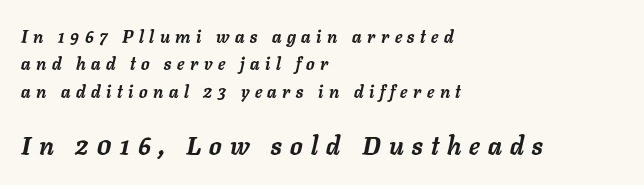
The image shows 25 px bold type, italic (leaning right); set left-aligned, normal line spacing (1.61x), unusually wide letter spacing (+0.33 em), not underlined; the second (bottom) block is 1.47x larger.
